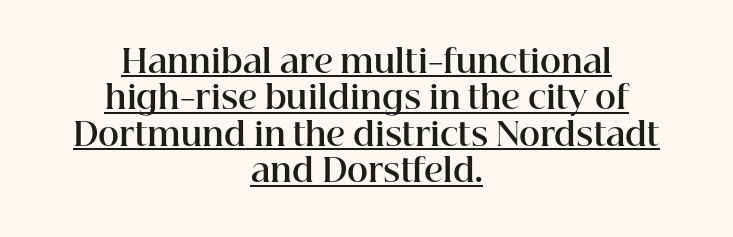
Q: Is the text bold? A: Yes.
Q: Is the text italic (slanted)? A: No, it is upright.
Q: Is the typeface a serif or a sans-serif typeface? A: Serif.
Q: Is the text underlined? A: Yes.
Q: How is the paragraph aligned? A: Centered.
Q: Is the spacing between letters normal or unusually wide? A: Normal.
Q: Is the spacing between lines tight, normal or loose? A: Tight.
Q: Width (condensed, normal, or wide)? A: Normal.
Q: Stroke contrast? A: High.
Q: x-height? A: Medium.
Q: Monospaced? A: No.
